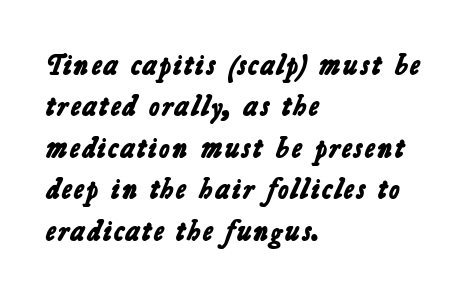
Q: Is the text bold? A: Yes.
Q: Is the typeface a serif or a sans-serif typeface? A: Sans-serif.
Q: Is the text underlined? A: No.
Q: How is the paragraph aligned? A: Left-aligned.
Q: Is the spacing between letters normal or unusually wide? A: Normal.
Q: Is the spacing between lines tight, normal or loose? A: Normal.
Q: Width (condensed, normal, or wide)? A: Normal.
Q: Stroke contrast? A: Low.
Q: x-height? A: Medium.
Q: Monospaced? A: No.
